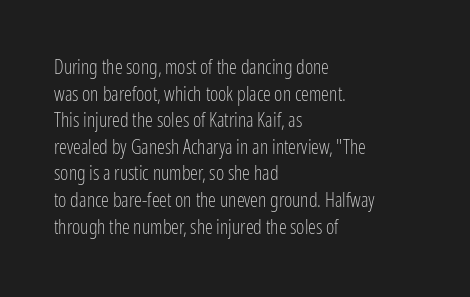
Q: Is the text bold? A: No.
Q: Is the text italic (slanted)? A: No, it is upright.
Q: Is the text underlined? A: No.
Q: How is the paragraph aligned? A: Left-aligned.
Q: Is the spacing between letters normal or unusually wide? A: Normal.
Q: Is the spacing between lines tight, normal or loose? A: Normal.
